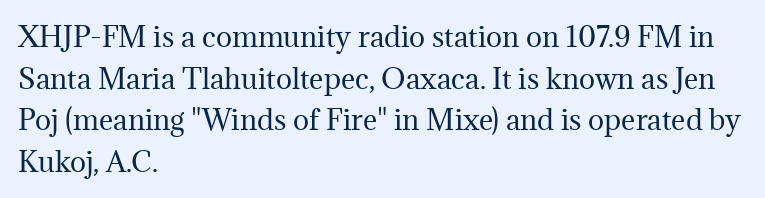
This sample uses an upright cut, with every glyph sitting square on the baseline. Lines of text with bare space underneath. The setting favours the left margin, as ordinary paragraphs usually do. Leading: standard. The typesetting does not lean heavy: it is not bold. You could call the tracking neutral — neither tight nor loose.
